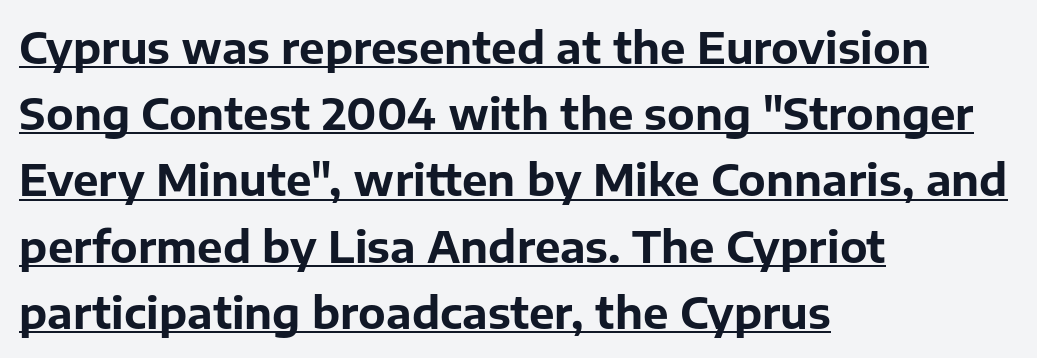
{"serif": "no", "italic": "no", "bold": "yes", "weight": "bold", "width": "normal", "stroke_contrast": "low", "x_height": "medium", "monospaced": "no", "underline": "yes", "align": "left", "line_spacing": "normal", "line_spacing_ratio": 1.54, "letter_spacing": "normal", "letter_spacing_em": 0.0, "glyph_px": 43}
